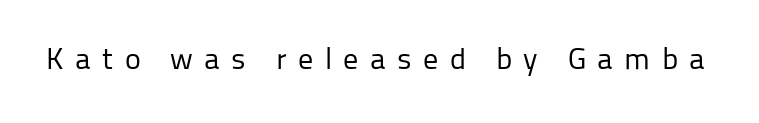
{"serif": "no", "italic": "no", "bold": "no", "weight": "regular", "width": "normal", "stroke_contrast": "low", "x_height": "medium", "monospaced": "no", "underline": "no", "letter_spacing": "wide", "letter_spacing_em": 0.38, "glyph_px": 30}
